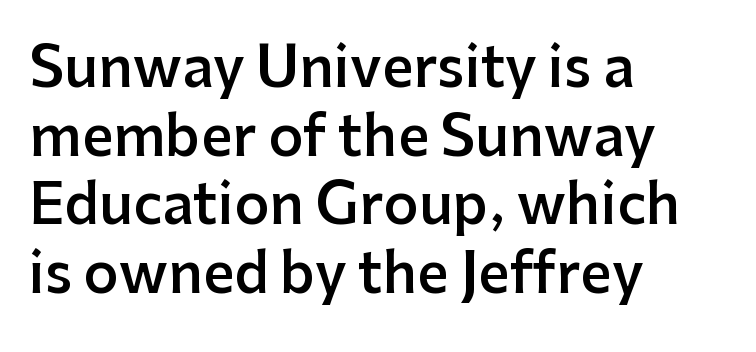
Only glyphs here, with clear space below each row. A typesetter would call this proportional, since set widths differ per character. Does the weight exceed regular? Yes, but only to semibold. Regular leading. Each word holds together tightly as a unit, with standard inter-letter gaps. Font category for this specimen: sans-serif.
